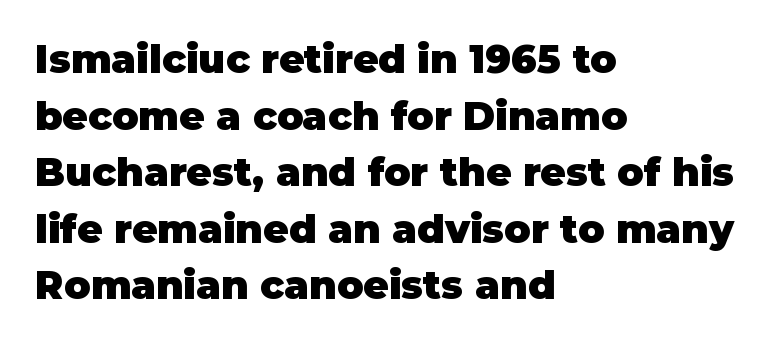
A typesetter would call this zero additional tracking. Plenty of ink on the page — the face is bold. The rendering anchors every line to the left-hand side. This rendering employs a face without finishing strokes, i.e., a sans-serif. Every character sits straight up, as roman type does. The space between consecutive lines is moderate.
